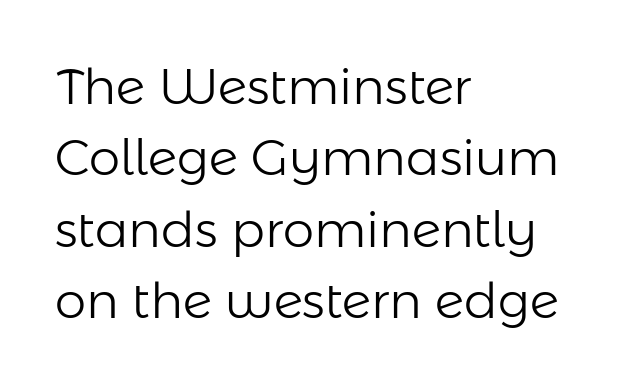
Has an underline been added? It has not. The characters display no serif detailing; their extremities are plain. You could not count columns in this text — the font is proportionally spaced. In terms of leading, this rendering sits right in the middle.
